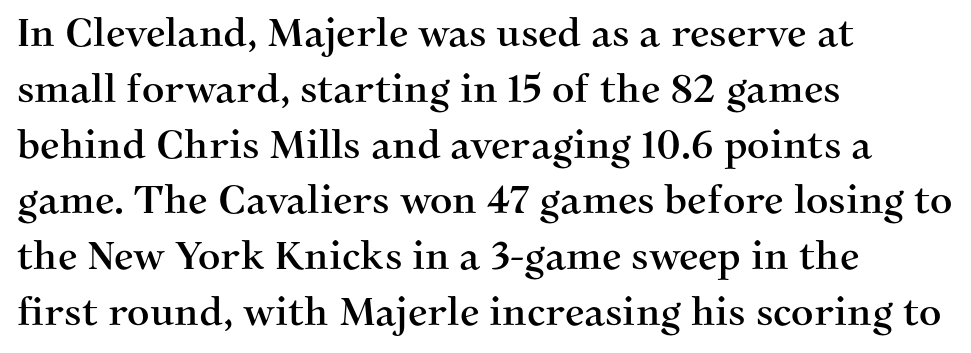
{"serif": "yes", "italic": "no", "width": "normal", "stroke_contrast": "medium", "x_height": "medium", "monospaced": "no", "underline": "no", "align": "left", "line_spacing": "normal", "line_spacing_ratio": 1.43, "letter_spacing": "normal", "letter_spacing_em": 0.0, "glyph_px": 39}
